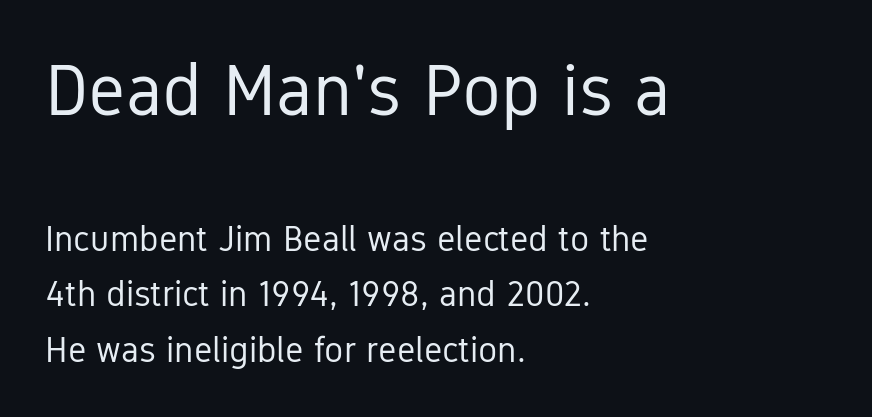
{"serif": "no", "italic": "no", "bold": "no", "weight": "regular", "width": "condensed", "stroke_contrast": "low", "x_height": "medium", "monospaced": "no", "underline": "no", "align": "left", "line_spacing": "normal", "line_spacing_ratio": 1.54, "letter_spacing": "normal", "letter_spacing_em": 0.0, "larger_block": "first", "size_ratio": 2.03, "glyph_px": 73}
